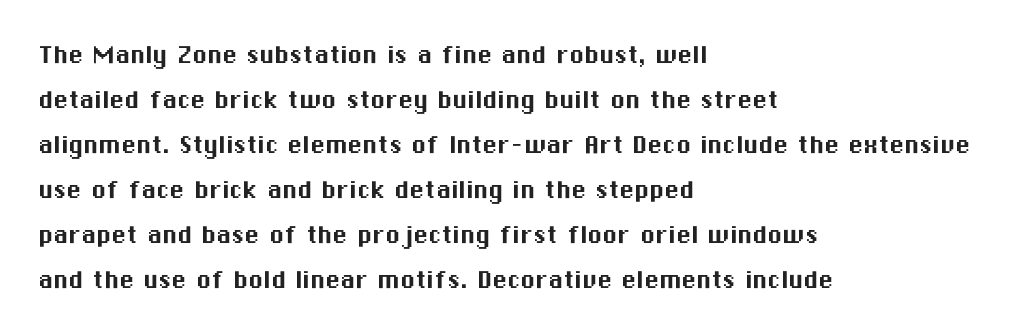
Q: Is the text italic (slanted)? A: No, it is upright.
Q: Is the typeface a serif or a sans-serif typeface? A: Sans-serif.
Q: Is the text underlined? A: No.
Q: How is the paragraph aligned? A: Left-aligned.
Q: Is the spacing between letters normal or unusually wide? A: Normal.
Q: Is the spacing between lines tight, normal or loose? A: Normal.
Q: Width (condensed, normal, or wide)? A: Normal.
Q: Stroke contrast? A: Medium.
Q: x-height? A: Medium.
Q: Monospaced? A: No.
